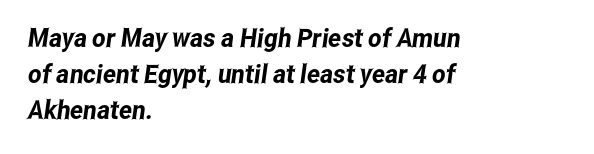
{"underline": "no", "align": "left", "line_spacing": "normal", "line_spacing_ratio": 1.39, "letter_spacing": "normal", "letter_spacing_em": 0.0, "glyph_px": 26}
